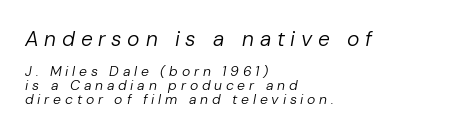
Q: Is the text bold? A: No.
Q: Is the text italic (slanted)? A: Yes, it leans right by about 10 degrees.
Q: Is the text underlined? A: No.
Q: How is the paragraph aligned? A: Left-aligned.
Q: Is the spacing between letters normal or unusually wide? A: Unusually wide.
Q: Is the spacing between lines tight, normal or loose? A: Tight.
Q: Which block of text is set in a larger size, the first (top) or the second (bottom)? A: The first (top) one.
